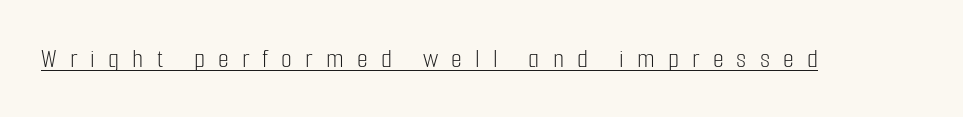
The text was rendered using a sans face with plain stroke endings. Stroke thickness stays within the range of a standard reading face or lighter. The letters advance in unequal steps, a hallmark of proportional type. In terms of posture, this sample is upright. This sample uses expanded letter spacing, leaving extra air between glyphs. Looks like someone drew a line under every word here.
